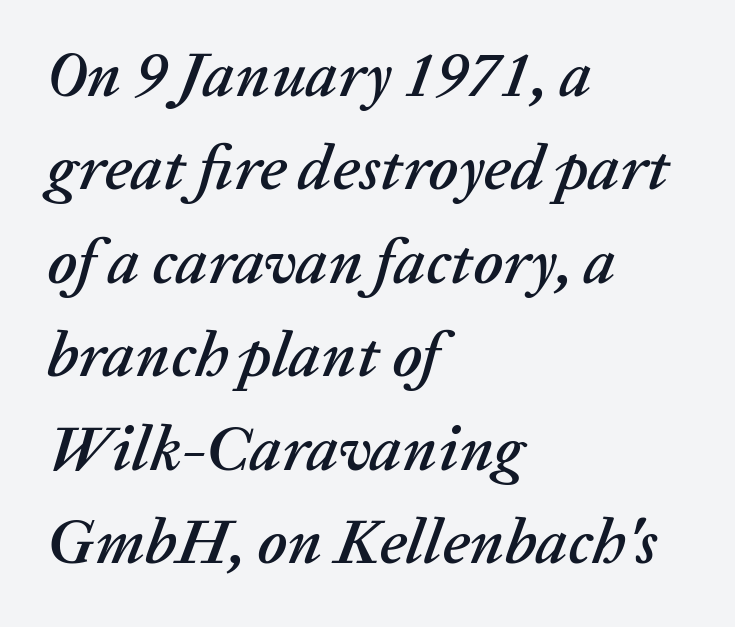
Q: Is the text italic (slanted)? A: Yes, it leans right by about 20 degrees.
Q: Is the text underlined? A: No.
Q: How is the paragraph aligned? A: Left-aligned.
Q: Is the spacing between letters normal or unusually wide? A: Normal.
Q: Is the spacing between lines tight, normal or loose? A: Normal.
Q: Width (condensed, normal, or wide)? A: Normal.
Q: Stroke contrast? A: Low.
Q: x-height? A: Medium.
Q: Monospaced? A: No.
